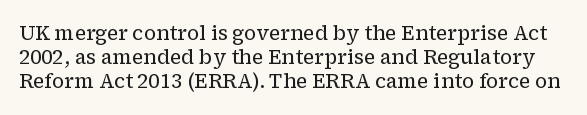
Q: Is the text bold? A: No.
Q: Is the text italic (slanted)? A: No, it is upright.
Q: Is the text underlined? A: No.
Q: Is the spacing between letters normal or unusually wide? A: Normal.
